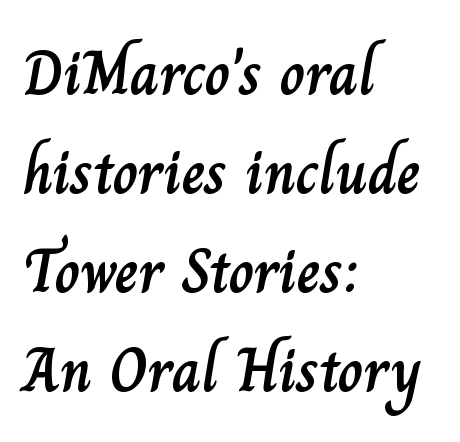
Teacher's note: observe the even left margin — that is flush-left alignment. Beneath every word, the page is bare. A typesetter would call this leading conventional body-copy spacing. Each letter keeps its own natural width here, so spacing adapts to shape.
